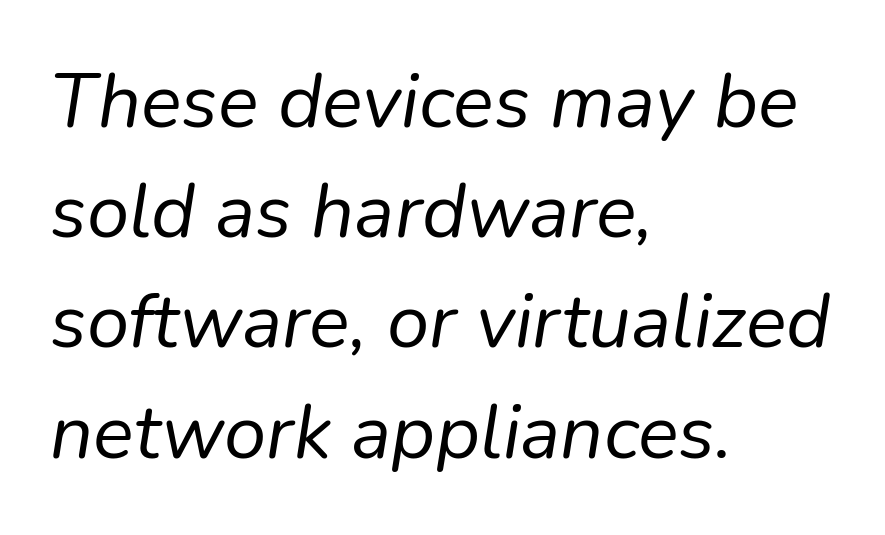
Q: Is the text bold? A: No.
Q: Is the text italic (slanted)? A: Yes, it leans right by about 9 degrees.
Q: Is the text underlined? A: No.
Q: How is the paragraph aligned? A: Left-aligned.
Q: Is the spacing between letters normal or unusually wide? A: Normal.
Q: Is the spacing between lines tight, normal or loose? A: Normal.
Q: Width (condensed, normal, or wide)? A: Normal.
Q: Stroke contrast? A: Low.
Q: x-height? A: Medium.
Q: Monospaced? A: No.
